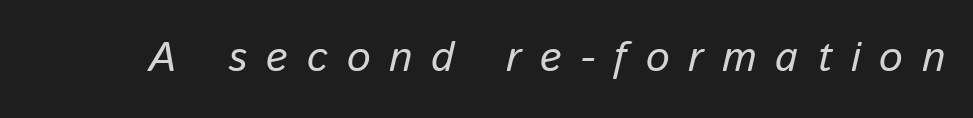
Letter spacing: wide. The passage shown is typed in a proportional face where columns would drift. Honestly, there is no underline to notice here at all. The letters are slanted; this is an italic face.
